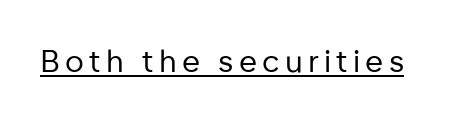
The passage shown is typeset with a sans-serif family. Glance below the letters and you will spot a drawn line. Character widths vary here, with narrow letters taking less room than wide ones. Posture: straight, roman, zero tilt. Weight class: somewhere from thin through regular.
